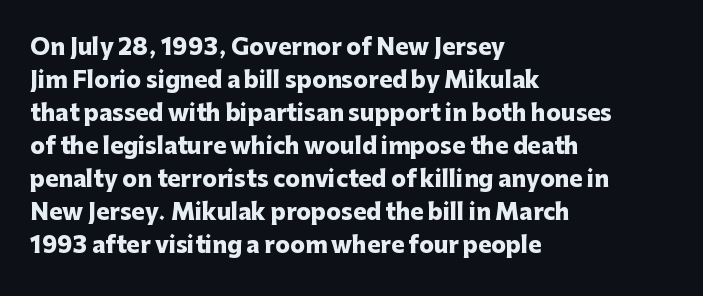
{"italic": "no", "bold": "yes", "underline": "no", "align": "left", "line_spacing": "normal", "line_spacing_ratio": 1.5, "letter_spacing": "normal", "letter_spacing_em": 0.0, "glyph_px": 22}
